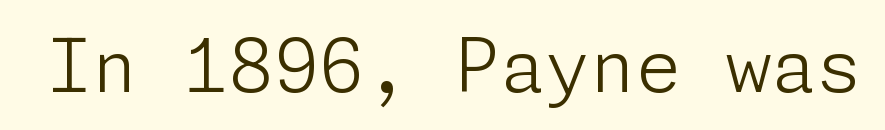
Q: Is the text bold? A: No.
Q: Is the text italic (slanted)? A: No, it is upright.
Q: Is the typeface a serif or a sans-serif typeface? A: Sans-serif.
Q: Is the text underlined? A: No.
Q: Is the spacing between letters normal or unusually wide? A: Normal.
Q: Width (condensed, normal, or wide)? A: Normal.
Q: Stroke contrast? A: Low.
Q: x-height? A: Medium.
